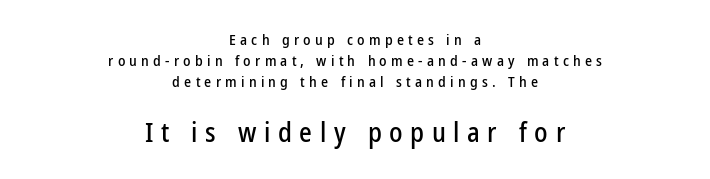
Notice how descenders clear the ascenders below comfortably — that's standard leading. Block two is the big one; block one sits smaller above it. Bare-footed words on every line. The letters stand upright; this is a roman face. The horizontal fit of the characters is loose and conspicuously gappy.
